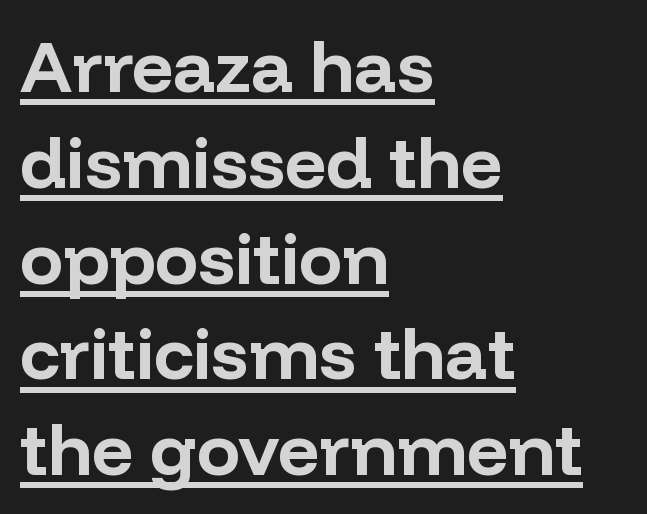
Q: Is the text bold? A: Yes.
Q: Is the text italic (slanted)? A: No, it is upright.
Q: Is the typeface a serif or a sans-serif typeface? A: Sans-serif.
Q: Is the text underlined? A: Yes.
Q: How is the paragraph aligned? A: Left-aligned.
Q: Is the spacing between letters normal or unusually wide? A: Normal.
Q: Is the spacing between lines tight, normal or loose? A: Normal.
Q: Width (condensed, normal, or wide)? A: Normal.
Q: Stroke contrast? A: Low.
Q: x-height? A: Medium.
Q: Monospaced? A: No.
